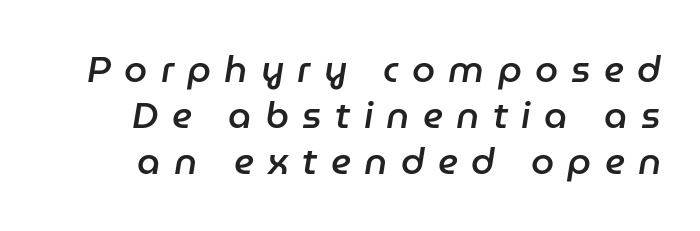
The image shows 37 px semibold type, italic (leaning right); set normal line spacing (1.25x), unusually wide letter spacing (+0.36 em), not underlined; low stroke contrast and a medium x-height.
